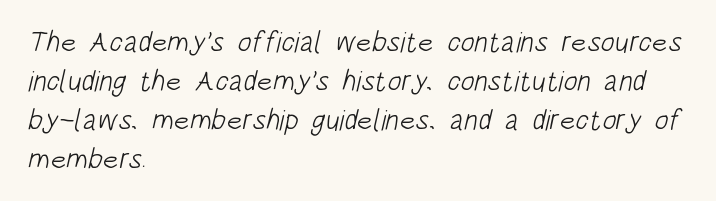
Q: Is the text bold? A: No.
Q: Is the typeface a serif or a sans-serif typeface? A: Sans-serif.
Q: Is the text underlined? A: No.
Q: How is the paragraph aligned? A: Left-aligned.
Q: Is the spacing between letters normal or unusually wide? A: Normal.
Q: Is the spacing between lines tight, normal or loose? A: Normal.
Q: Width (condensed, normal, or wide)? A: Condensed.
Q: Stroke contrast? A: Low.
Q: x-height? A: Large.
Q: Monospaced? A: No.
